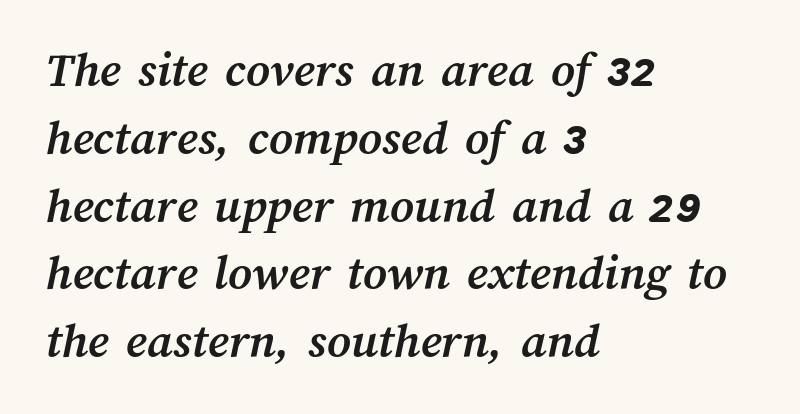
{"bold": "yes", "weight": "semibold", "width": "normal", "stroke_contrast": "medium", "x_height": "medium", "monospaced": "no", "underline": "no", "align": "left", "line_spacing": "normal", "line_spacing_ratio": 1.33, "letter_spacing": "normal", "letter_spacing_em": 0.0, "glyph_px": 51}
